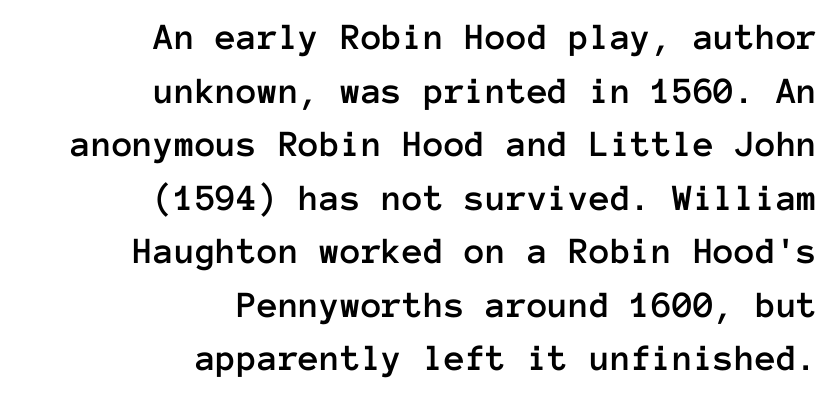
Q: Is the text italic (slanted)? A: No, it is upright.
Q: Is the text underlined? A: No.
Q: How is the paragraph aligned? A: Right-aligned.
Q: Is the spacing between letters normal or unusually wide? A: Normal.
Q: Is the spacing between lines tight, normal or loose? A: Normal.
Q: Width (condensed, normal, or wide)? A: Normal.
Q: Stroke contrast? A: Low.
Q: x-height? A: Medium.
Q: Monospaced? A: Yes.
